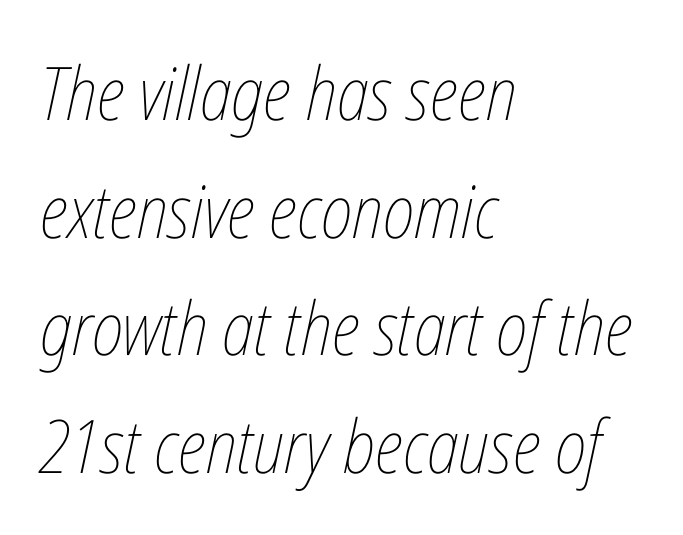
Quick note: underline off. The passage shown is typed in a proportional face where columns would drift. Caption: multi-line text, flush left, ragged right. An italicized treatment has been applied to the whole sample.
